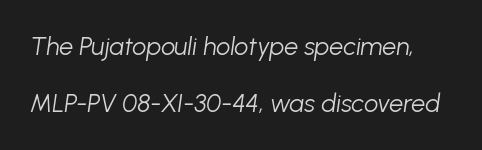
{"italic": "yes", "lean": "right", "slant_degrees": 8, "bold": "no", "underline": "no", "line_spacing": "loose", "line_spacing_ratio": 2.27, "letter_spacing": "normal", "letter_spacing_em": 0.0, "glyph_px": 25}
